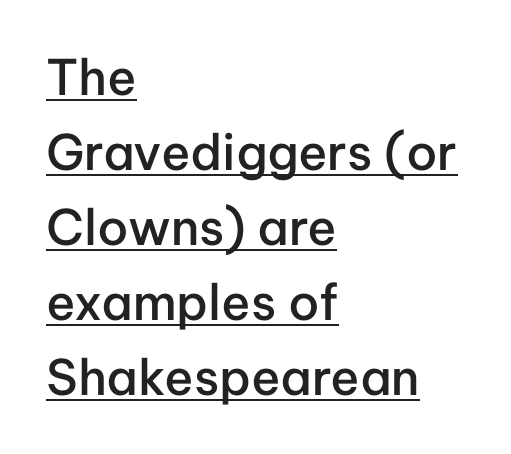
Q: Is the text bold? A: Semi-bold.
Q: Is the text italic (slanted)? A: No, it is upright.
Q: Is the typeface a serif or a sans-serif typeface? A: Sans-serif.
Q: Is the text underlined? A: Yes.
Q: How is the paragraph aligned? A: Left-aligned.
Q: Is the spacing between letters normal or unusually wide? A: Normal.
Q: Is the spacing between lines tight, normal or loose? A: Normal.
Q: Width (condensed, normal, or wide)? A: Normal.
Q: Stroke contrast? A: Low.
Q: x-height? A: Medium.
Q: Monospaced? A: No.
